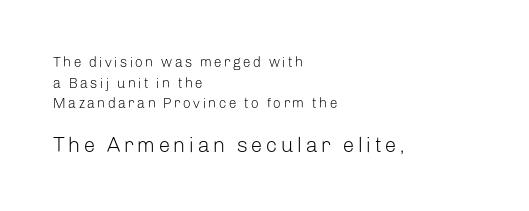
{"italic": "no", "bold": "no", "underline": "no", "align": "left", "line_spacing": "normal", "line_spacing_ratio": 1.48, "larger_block": "second", "size_ratio": 1.5, "glyph_px": 21}
